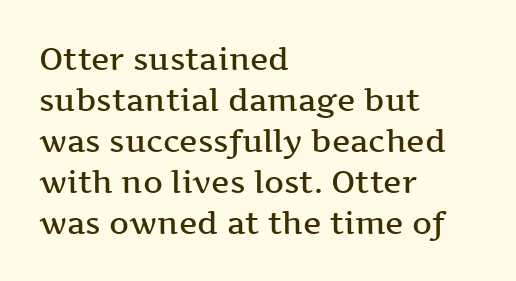
Every stem runs plumb, perpendicular to the baseline. This is serif lettering, the kind often seen in printed books. Here the glyphs are tracked normally, forming tight word shapes. Does the copy run flush right? No — it runs flush left. Students, this is semibold: more ink than regular, less than bold. Type without underlining.
